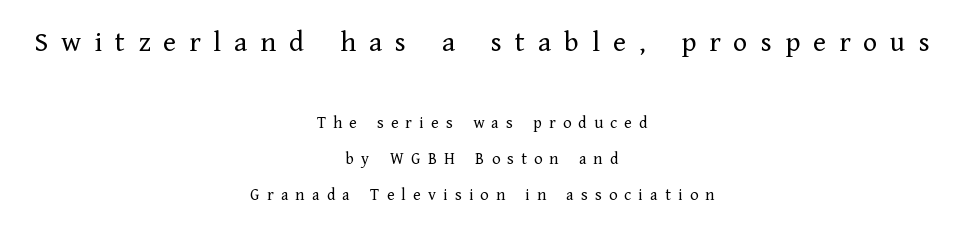
Q: Is the text bold? A: No.
Q: Is the text italic (slanted)? A: No, it is upright.
Q: Is the typeface a serif or a sans-serif typeface? A: Serif.
Q: Is the text underlined? A: No.
Q: How is the paragraph aligned? A: Centered.
Q: Is the spacing between letters normal or unusually wide? A: Unusually wide.
Q: Is the spacing between lines tight, normal or loose? A: Loose.
Q: Which block of text is set in a larger size, the first (top) or the second (bottom)? A: The first (top) one.
Q: Width (condensed, normal, or wide)? A: Normal.
Q: Stroke contrast? A: Low.
Q: x-height? A: Medium.
Q: Monospaced? A: No.
